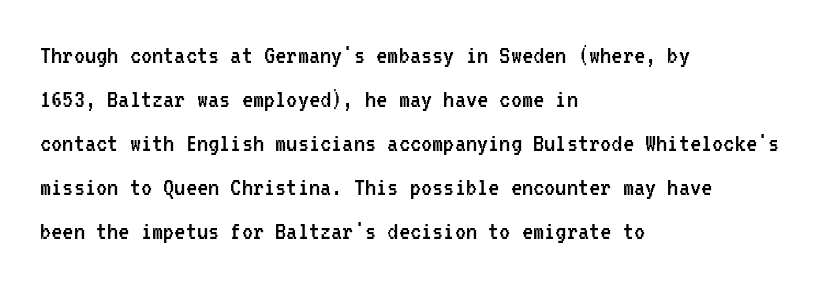
Q: Is the text bold? A: No.
Q: Is the text italic (slanted)? A: No, it is upright.
Q: Is the typeface a serif or a sans-serif typeface? A: Sans-serif.
Q: Is the text underlined? A: No.
Q: How is the paragraph aligned? A: Left-aligned.
Q: Is the spacing between letters normal or unusually wide? A: Normal.
Q: Is the spacing between lines tight, normal or loose? A: Normal.
Q: Width (condensed, normal, or wide)? A: Condensed.
Q: Stroke contrast? A: Low.
Q: x-height? A: Medium.
Q: Monospaced? A: Yes.
